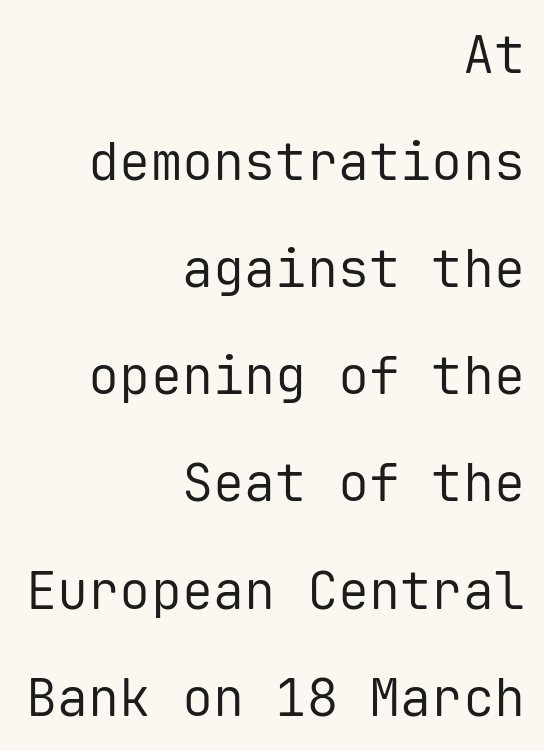
{"serif": "no", "italic": "no", "bold": "no", "weight": "regular", "width": "normal", "stroke_contrast": "low", "x_height": "medium", "monospaced": "yes", "underline": "no", "align": "right", "line_spacing": "loose", "line_spacing_ratio": 2.06, "letter_spacing": "normal", "letter_spacing_em": 0.0, "glyph_px": 52}
